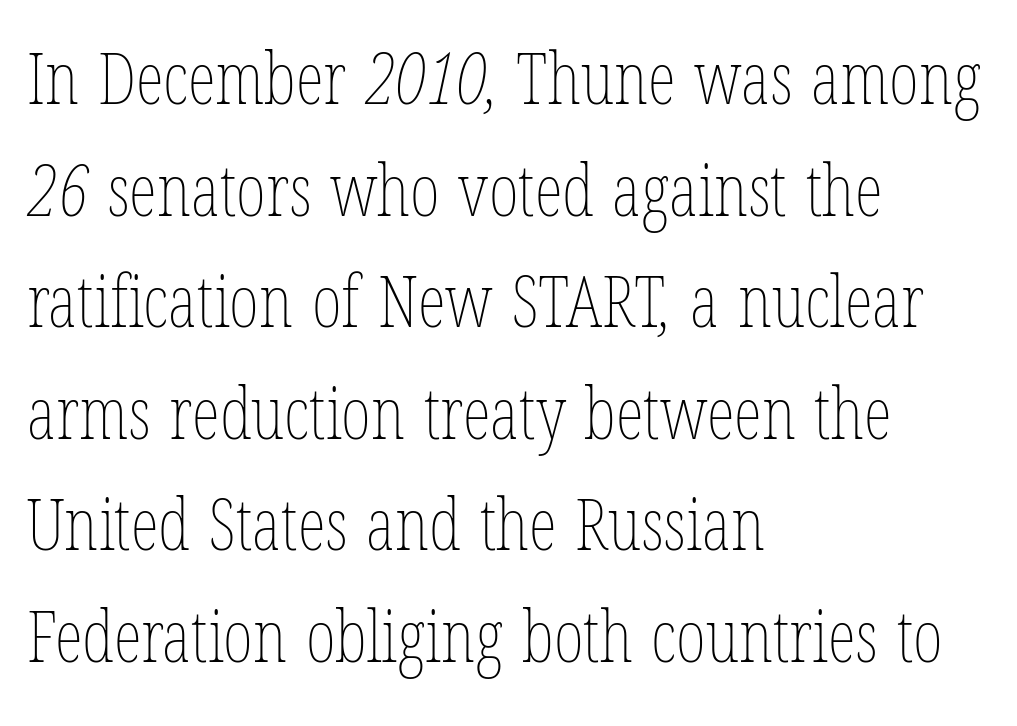
Q: Is the text bold? A: No.
Q: Is the text underlined? A: No.
Q: How is the paragraph aligned? A: Left-aligned.
Q: Is the spacing between letters normal or unusually wide? A: Normal.
Q: Is the spacing between lines tight, normal or loose? A: Normal.
Q: Width (condensed, normal, or wide)? A: Condensed.
Q: Stroke contrast? A: Low.
Q: x-height? A: Medium.
Q: Monospaced? A: No.
